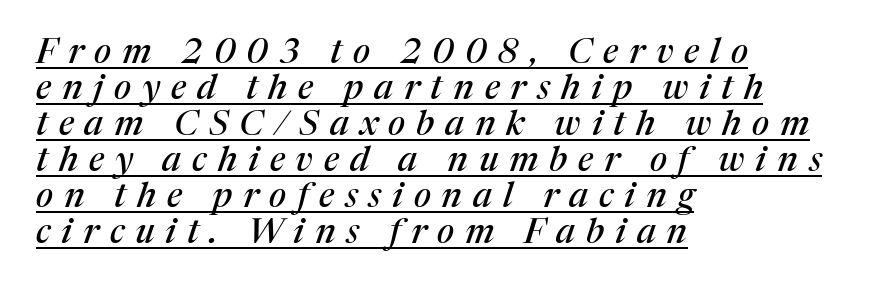
Observe the wide spacing: letters keep a clear distance from each other. Does the lettering tilt? It does — this is italic. A typographer would call this underscored text. In terms of letterform style, serifs are clearly present. Line starts are locked; line ends wander. Is this a fixed-width face? No — the glyphs have proportional, varying widths.
